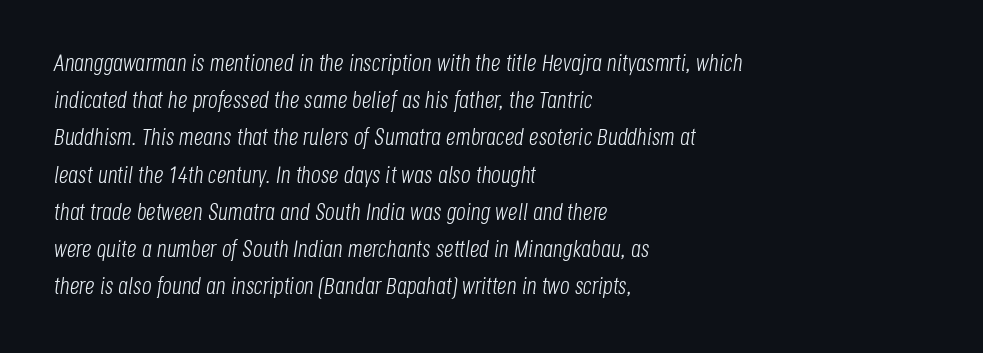
The foot of each line stays bare and open. Posture: slanted. Quick note: interline space is typical. Compared with a centered layout, this one pins lines to the left instead. Stroke thickness stays within the range of a standard reading face or lighter. How are the letters spaced? Ordinarily, with no added tracking.
